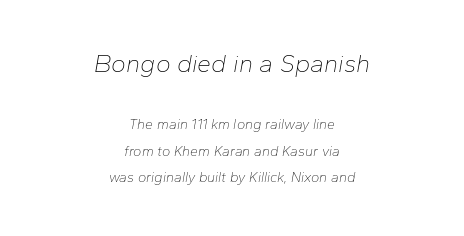
The image shows 25 px text type, italic (leaning right); set centered, line spacing 1.89x, normal letter spacing, not underlined; the first (top) block is 1.79x larger.
